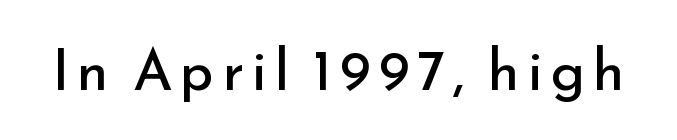
The letters stand upright; this is a roman face. Anything drawn beneath the words? Only blank space. Stroke terminals: plain, sans-serif. Here the designer chose a conventional face with non-uniform glyph widths. Caption: face not bold, strokes unweighted.
